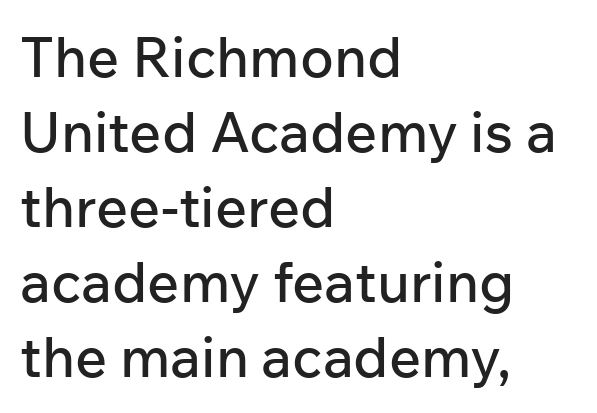
{"serif": "no", "italic": "no", "width": "normal", "stroke_contrast": "low", "x_height": "medium", "monospaced": "no", "underline": "no", "align": "left", "line_spacing": "normal", "line_spacing_ratio": 1.34, "letter_spacing": "normal", "letter_spacing_em": 0.0, "glyph_px": 56}
